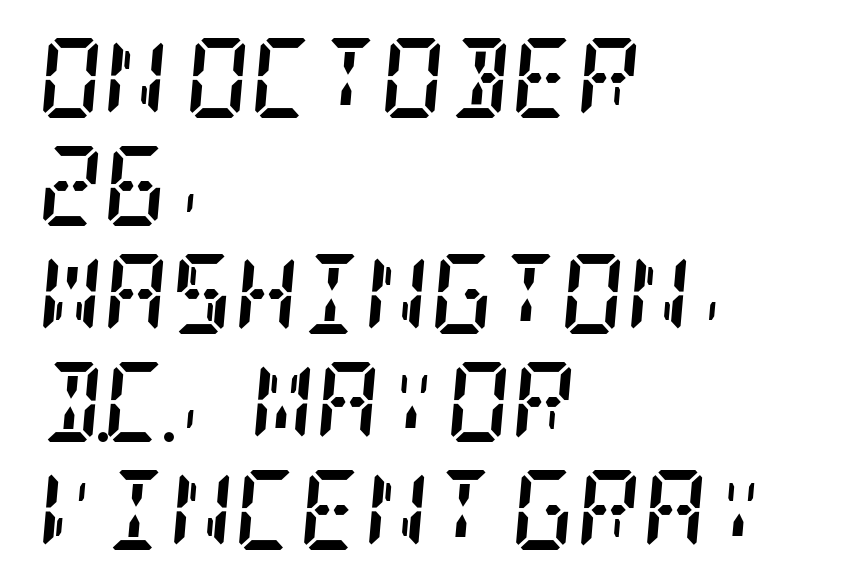
{"serif": "yes", "italic": "yes", "lean": "right", "slant_degrees": 5, "bold": "yes", "weight": "semibold", "width": "condensed", "stroke_contrast": "low", "x_height": "large", "underline": "no", "align": "left", "line_spacing": "normal", "line_spacing_ratio": 1.35, "letter_spacing": "normal", "letter_spacing_em": 0.0, "glyph_px": 80}
